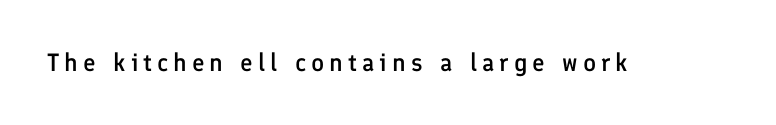
Q: Is the text bold? A: Semi-bold.
Q: Is the text italic (slanted)? A: No, it is upright.
Q: Is the text underlined? A: No.
Q: Is the spacing between letters normal or unusually wide? A: Unusually wide.
